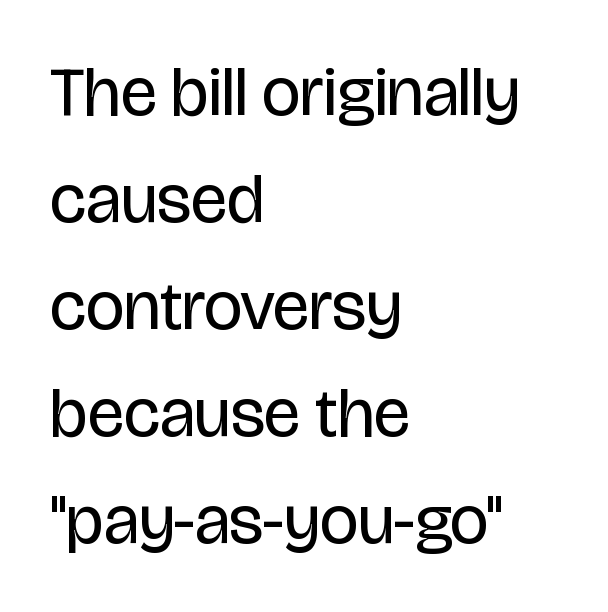
Anything drawn beneath the words? Only blank space. In CSS terms this would be text-align: left. A roman cut, with each character standing at attention. The cut favours lightness, reaching ordinary text weight at its darkest.
